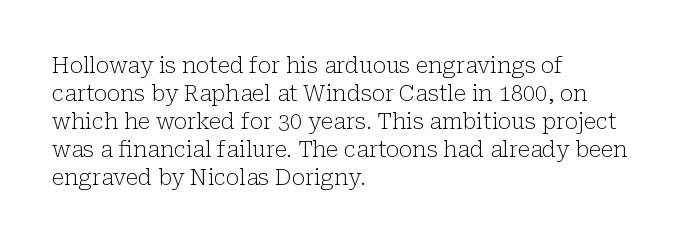
Q: Is the text bold? A: No.
Q: Is the text italic (slanted)? A: No, it is upright.
Q: Is the text underlined? A: No.
Q: How is the paragraph aligned? A: Left-aligned.
Q: Is the spacing between letters normal or unusually wide? A: Normal.
Q: Is the spacing between lines tight, normal or loose? A: Normal.
